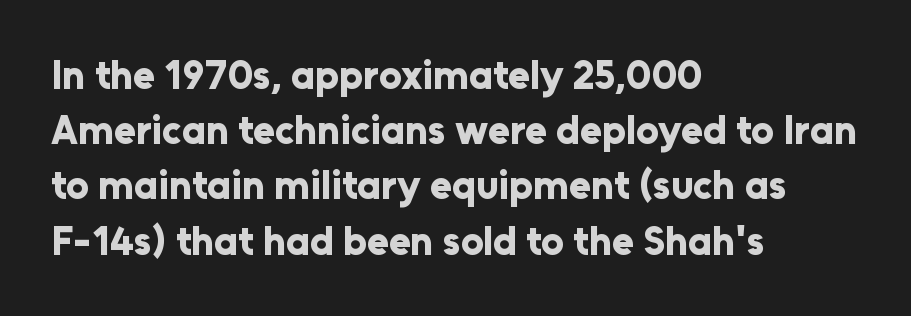
What weight is shown? A full bold with thick strokes. Type style note: lacks serifs. Short note: letters normally spaced. The specimen reads as upright at a glance. In terms of leading, this rendering sits right in the middle. Casual observation: everything's shoved over to the left.
